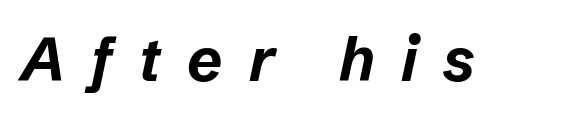
The specimen omits any rule beneath the text block's lines. Letter spacing: wide. The passage shown is typed in a proportional face where columns would drift. In terms of posture, this sample is oblique.
